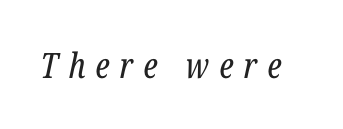
Q: Is the text bold? A: No.
Q: Is the text italic (slanted)? A: Yes, it leans right by about 12 degrees.
Q: Is the typeface a serif or a sans-serif typeface? A: Serif.
Q: Is the text underlined? A: No.
Q: Is the spacing between letters normal or unusually wide? A: Unusually wide.
Q: Width (condensed, normal, or wide)? A: Condensed.
Q: Stroke contrast? A: Low.
Q: x-height? A: Medium.
Q: Monospaced? A: No.
